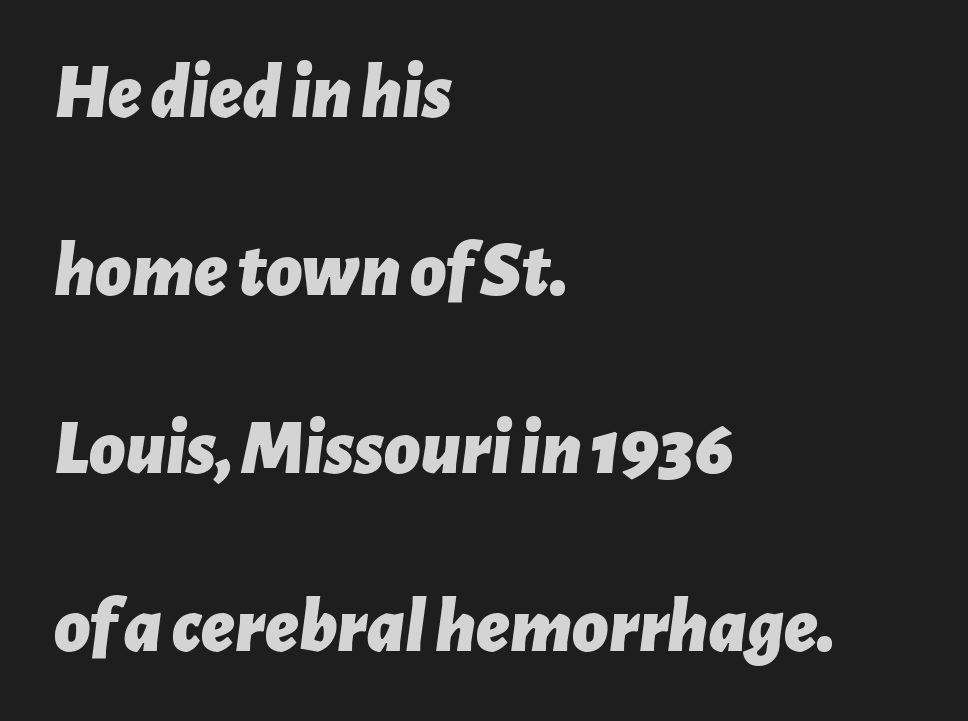
Q: Is the text bold? A: Yes.
Q: Is the text italic (slanted)? A: Yes, it leans right by about 7 degrees.
Q: Is the text underlined? A: No.
Q: How is the paragraph aligned? A: Left-aligned.
Q: Is the spacing between letters normal or unusually wide? A: Normal.
Q: Is the spacing between lines tight, normal or loose? A: Loose.
Q: Width (condensed, normal, or wide)? A: Normal.
Q: Stroke contrast? A: Low.
Q: x-height? A: Medium.
Q: Monospaced? A: No.
